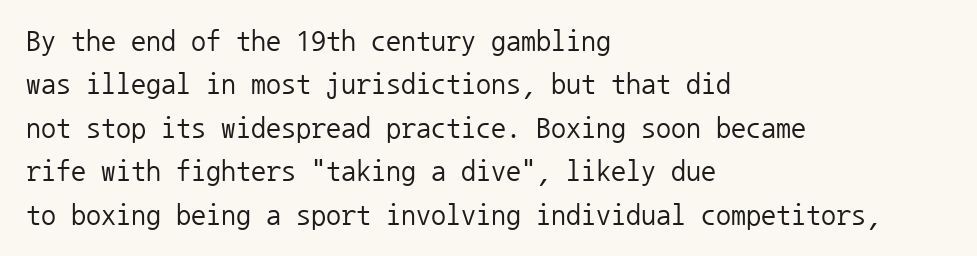
The image shows 30 px regular-weight sans-serif type, upright, monospaced; set left-aligned, normal line spacing (1.45x), normal letter spacing, not underlined; low stroke contrast and a medium x-height.
